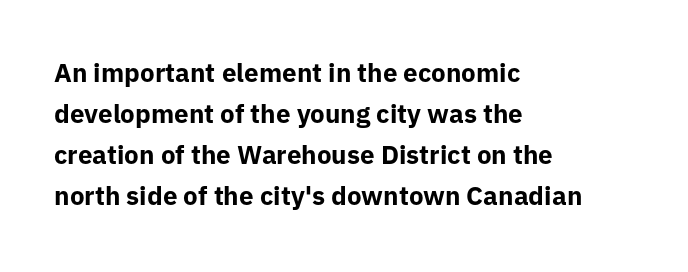
Standard letterfit; no display-style spreading of the glyphs. Compared with typical paragraphs, the rows here are spaced about the same. A bare baseline throughout the passage. Every stem runs plumb, perpendicular to the baseline. The typesetter chose a ragged-right arrangement here. The font is running at its bold setting.
